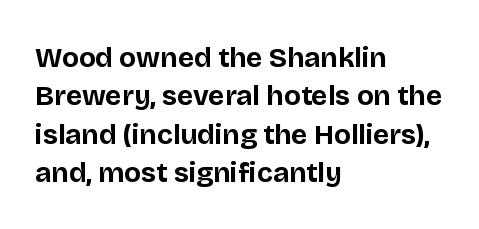
The image shows 28 px bold sans-serif type, upright; set left-aligned, normal line spacing (1.37x), normal letter spacing, not underlined; low stroke contrast and a large x-height.
